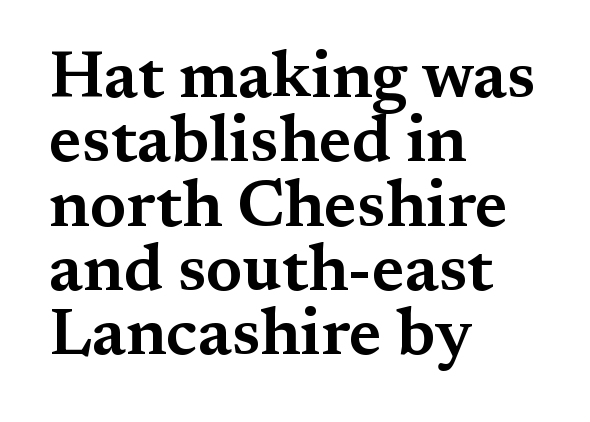
The image shows 65 px wide serif type, upright; set left-aligned, tight line spacing (0.99x), normal letter spacing, not underlined; medium stroke contrast and a medium x-height.
